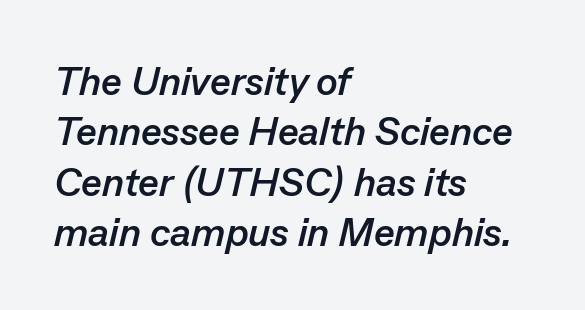
Q: Is the text bold? A: Yes.
Q: Is the text italic (slanted)? A: Yes, it leans right by about 13 degrees.
Q: Is the text underlined? A: No.
Q: How is the paragraph aligned? A: Left-aligned.
Q: Is the spacing between letters normal or unusually wide? A: Normal.
Q: Is the spacing between lines tight, normal or loose? A: Normal.
Q: Width (condensed, normal, or wide)? A: Normal.
Q: Stroke contrast? A: Low.
Q: x-height? A: Medium.
Q: Monospaced? A: No.
